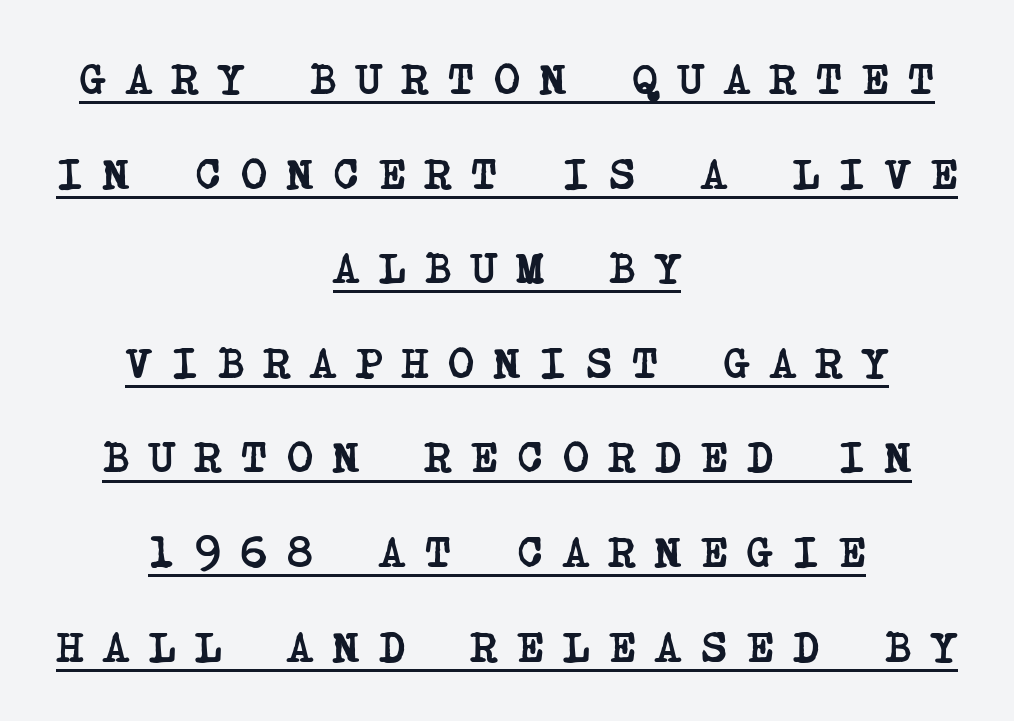
Q: Is the text bold? A: Yes.
Q: Is the typeface a serif or a sans-serif typeface? A: Serif.
Q: Is the text underlined? A: Yes.
Q: How is the paragraph aligned? A: Centered.
Q: Is the spacing between letters normal or unusually wide? A: Unusually wide.
Q: Is the spacing between lines tight, normal or loose? A: Loose.
Q: Width (condensed, normal, or wide)? A: Condensed.
Q: Stroke contrast? A: Low.
Q: x-height? A: Large.
